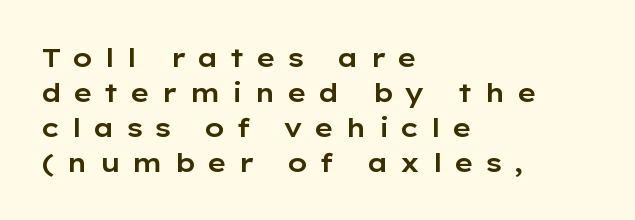
Caption: multi-line text, flush left, ragged right. Tracking here is generous; glyphs stand well apart from one another. This rendering features lettering with no underline. The letters stand straight up with perfectly vertical stems. Rows of type keep a routine distance in the vertical direction.
